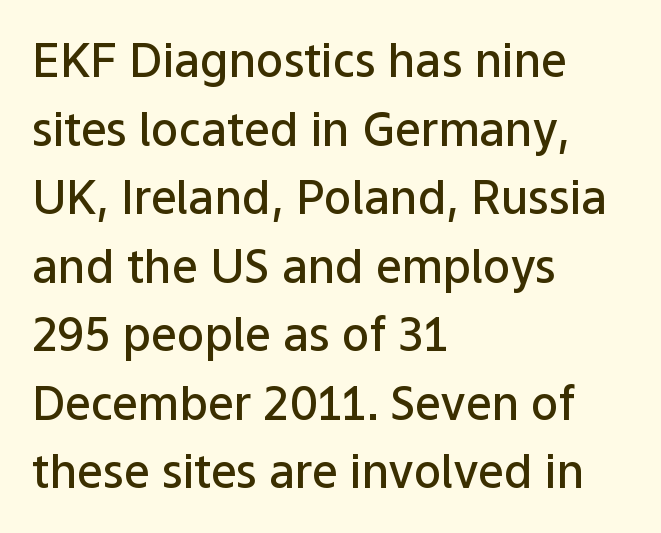
Every letter is mildly thick-stroked: semibold rather than bold. Students, note that the glyphs here touch the page at normal intervals. The lines in this sample share a left origin and differ only in where they stop. The rendering uses natural spacing where letterforms have individual widths.
